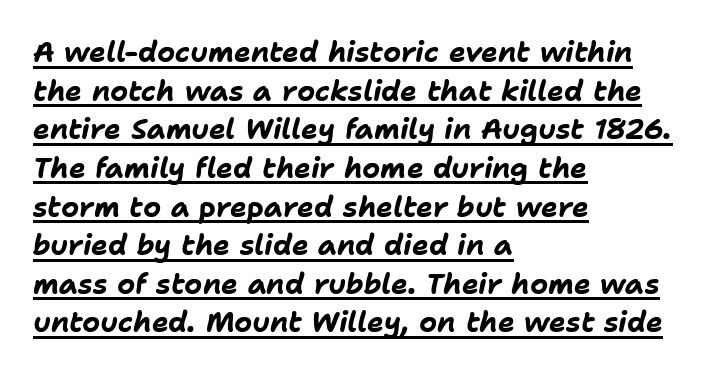
Regular leading. A typesetter would call this proportional, since set widths differ per character. The passage shown has conventional tracking throughout. This is heavy type, rendered in bold. Posture: slanted. Emphasis is given by a line drawn under the lettering.
